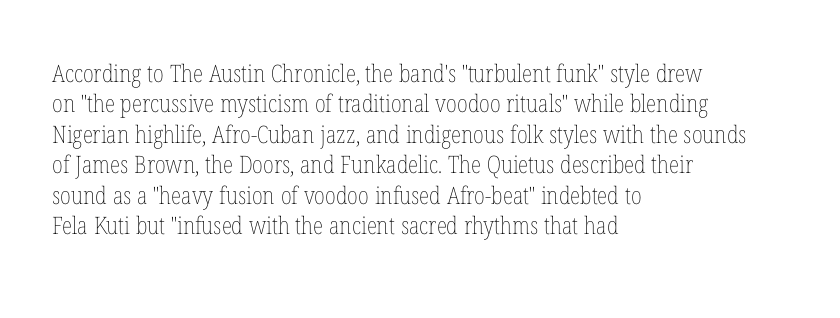
The type sits square on the baseline with zero lean. Only glyphs here, with clear space below each row. This sample is left-justified, so line endings fall wherever the words run out. Nothing unusual about the tracking: characters are spaced as the font intends. No extra ink here — the face is not bold.
